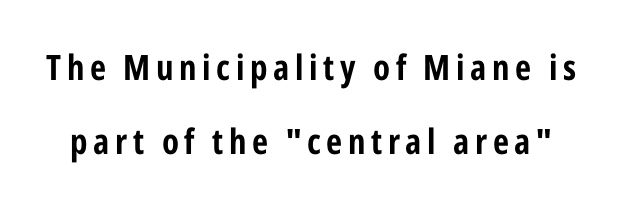
Q: Is the text bold? A: Yes.
Q: Is the text italic (slanted)? A: No, it is upright.
Q: Is the typeface a serif or a sans-serif typeface? A: Sans-serif.
Q: Is the text underlined? A: No.
Q: Is the spacing between lines tight, normal or loose? A: Loose.
Q: Width (condensed, normal, or wide)? A: Condensed.
Q: Stroke contrast? A: Low.
Q: x-height? A: Medium.
Q: Monospaced? A: No.
